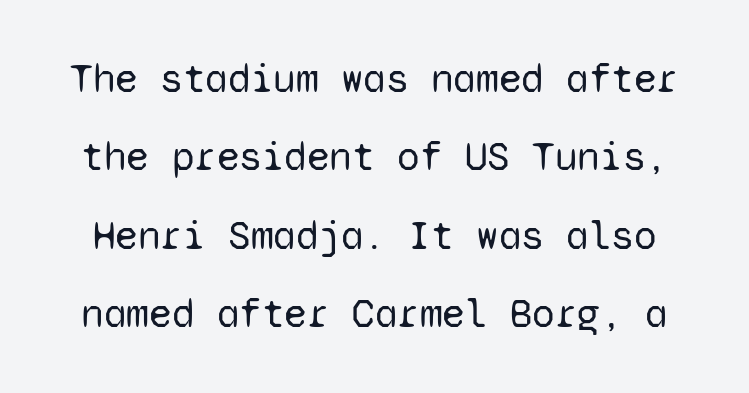
Q: Is the text bold? A: No.
Q: Is the text italic (slanted)? A: No, it is upright.
Q: Is the typeface a serif or a sans-serif typeface? A: Sans-serif.
Q: Is the text underlined? A: No.
Q: Is the spacing between letters normal or unusually wide? A: Normal.
Q: Is the spacing between lines tight, normal or loose? A: Loose.
Q: Width (condensed, normal, or wide)? A: Normal.
Q: Stroke contrast? A: Low.
Q: x-height? A: Medium.
Q: Monospaced? A: Yes.
